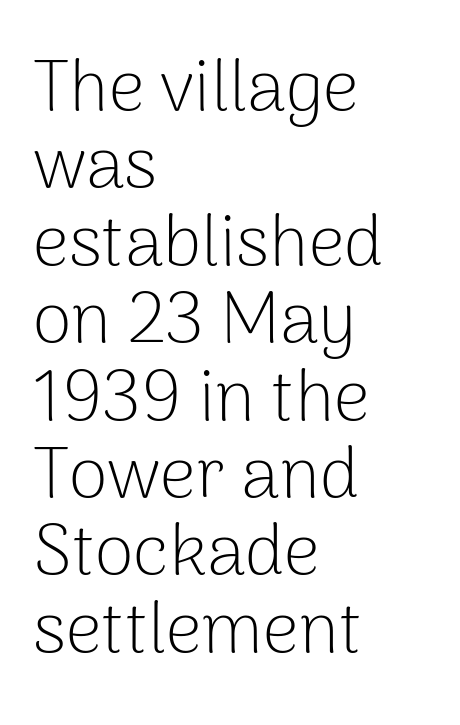
Proportional: the letters do not fall into vertical columns. Think standard paragraph weight, or any step lighter than that. These lines keep a tight, regular rhythm from letter to letter. Posture: straight, roman, zero tilt.
